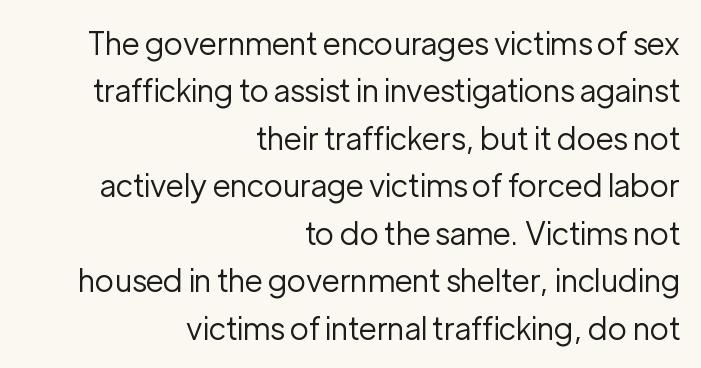
The image shows 31 px regular-weight sans-serif type, upright; set right-aligned, normal line spacing (1.53x), normal letter spacing, not underlined; low stroke contrast and a medium x-height.
